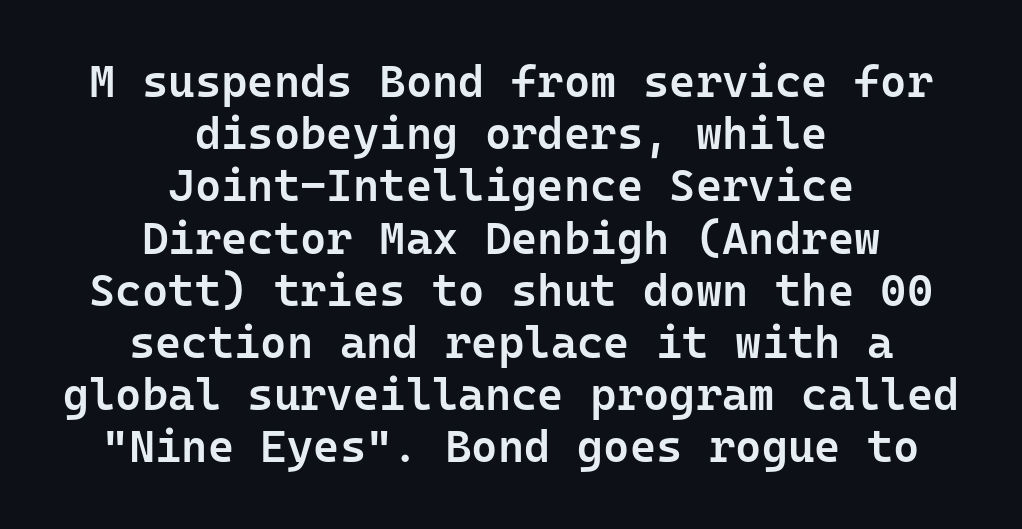
Q: Is the text bold? A: Semi-bold.
Q: Is the text italic (slanted)? A: No, it is upright.
Q: Is the typeface a serif or a sans-serif typeface? A: Sans-serif.
Q: Is the text underlined? A: No.
Q: How is the paragraph aligned? A: Centered.
Q: Is the spacing between letters normal or unusually wide? A: Normal.
Q: Width (condensed, normal, or wide)? A: Normal.
Q: Stroke contrast? A: Low.
Q: x-height? A: Medium.
Q: Monospaced? A: Yes.
